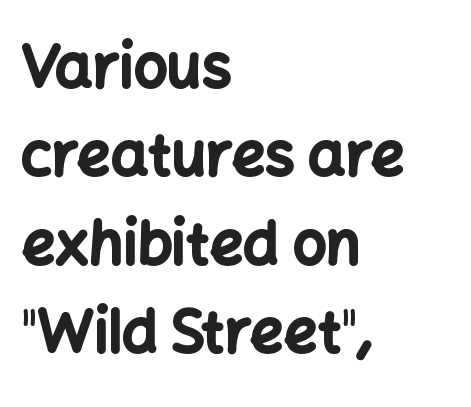
The image shows 59 px bold sans-serif type, upright; set left-aligned, normal line spacing (1.5x), normal letter spacing, not underlined; low stroke contrast and a medium x-height.
